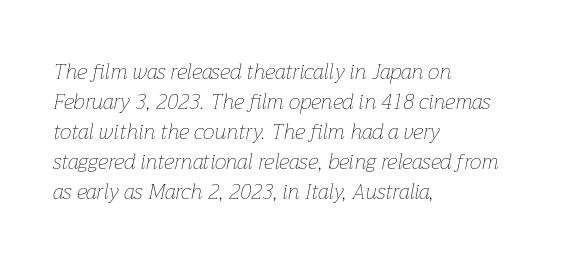
{"italic": "yes", "lean": "right", "slant_degrees": 12, "bold": "no", "underline": "no", "align": "left", "line_spacing": "normal", "line_spacing_ratio": 1.43, "letter_spacing": "normal", "letter_spacing_em": 0.0, "glyph_px": 21}
